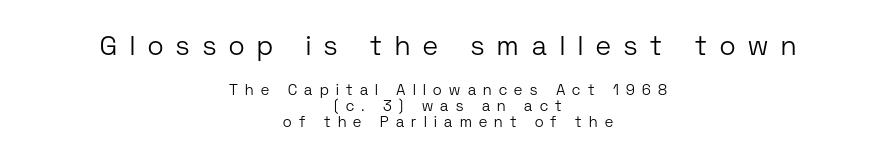
{"italic": "no", "bold": "no", "underline": "no", "align": "center", "line_spacing": "tight", "line_spacing_ratio": 1.08, "letter_spacing": "wide", "letter_spacing_em": 0.49, "larger_block": "first", "size_ratio": 1.8, "glyph_px": 27}
